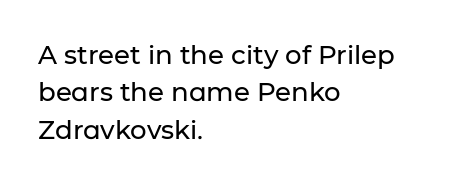
Q: Is the text italic (slanted)? A: No, it is upright.
Q: Is the text underlined? A: No.
Q: How is the paragraph aligned? A: Left-aligned.
Q: Is the spacing between letters normal or unusually wide? A: Normal.
Q: Is the spacing between lines tight, normal or loose? A: Normal.
